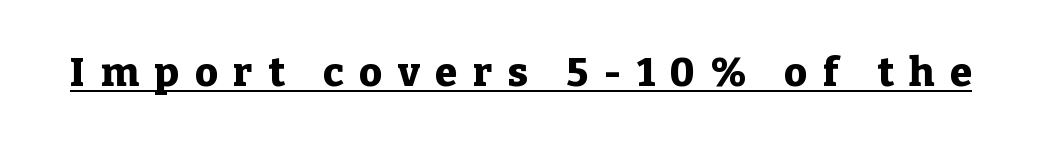
Q: Is the text bold? A: Yes.
Q: Is the text italic (slanted)? A: No, it is upright.
Q: Is the typeface a serif or a sans-serif typeface? A: Serif.
Q: Is the text underlined? A: Yes.
Q: Is the spacing between letters normal or unusually wide? A: Unusually wide.
Q: Width (condensed, normal, or wide)? A: Normal.
Q: Stroke contrast? A: Low.
Q: x-height? A: Medium.
Q: Monospaced? A: No.
